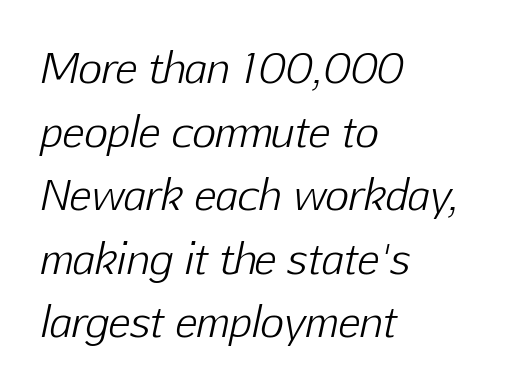
The image shows 41 px light type, italic (leaning right); set left-aligned, normal line spacing (1.55x), normal letter spacing, not underlined; low stroke contrast and a medium x-height.
